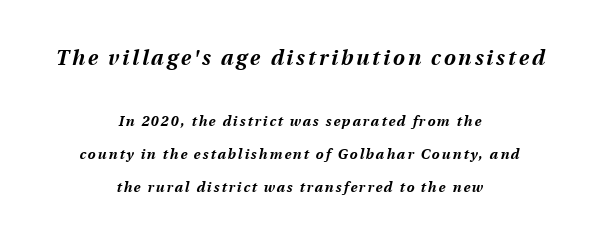
{"italic": "yes", "lean": "right", "slant_degrees": 13, "bold": "yes", "underline": "no", "align": "center", "line_spacing": "loose", "line_spacing_ratio": 2.35, "larger_block": "first", "size_ratio": 1.5, "glyph_px": 21}
